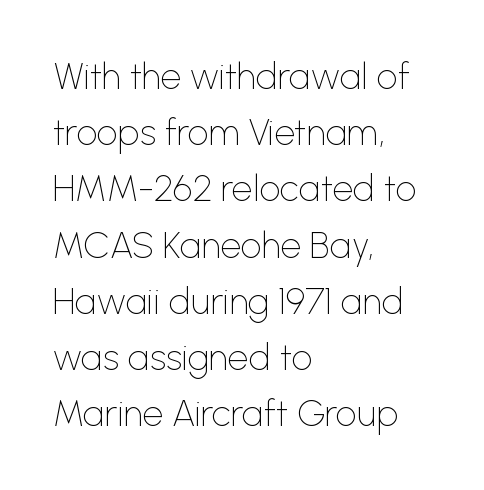
Is this a fixed-width face? No — the glyphs have proportional, varying widths. Counters stay open thanks to moderate or lighter strokes. All the whitespace from short lines collects on the right. Inter-character spacing is left at the font's built-in metrics. Nobody drew a line under any word here. No italicization has been applied; the sample stays upright.
